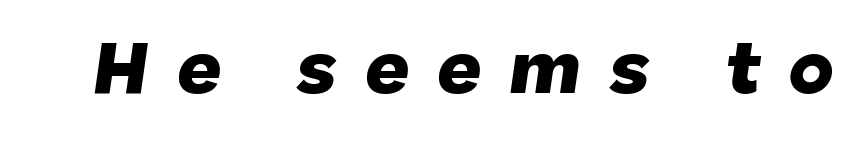
Q: Is the text bold? A: Yes.
Q: Is the text italic (slanted)? A: Yes, it leans right by about 8 degrees.
Q: Is the text underlined? A: No.
Q: Is the spacing between letters normal or unusually wide? A: Unusually wide.
Q: Width (condensed, normal, or wide)? A: Normal.
Q: Stroke contrast? A: Low.
Q: x-height? A: Medium.
Q: Monospaced? A: No.
